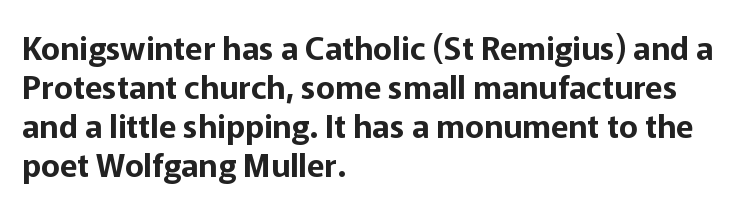
Q: Is the text italic (slanted)? A: No, it is upright.
Q: Is the typeface a serif or a sans-serif typeface? A: Sans-serif.
Q: Is the text underlined? A: No.
Q: How is the paragraph aligned? A: Left-aligned.
Q: Is the spacing between letters normal or unusually wide? A: Normal.
Q: Width (condensed, normal, or wide)? A: Normal.
Q: Stroke contrast? A: Low.
Q: x-height? A: Medium.
Q: Monospaced? A: No.
